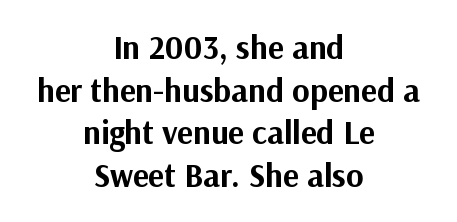
Q: Is the text bold? A: Yes.
Q: Is the text italic (slanted)? A: No, it is upright.
Q: Is the typeface a serif or a sans-serif typeface? A: Sans-serif.
Q: Is the text underlined? A: No.
Q: How is the paragraph aligned? A: Centered.
Q: Is the spacing between letters normal or unusually wide? A: Normal.
Q: Is the spacing between lines tight, normal or loose? A: Normal.
Q: Width (condensed, normal, or wide)? A: Normal.
Q: Stroke contrast? A: Medium.
Q: x-height? A: Medium.
Q: Monospaced? A: No.
